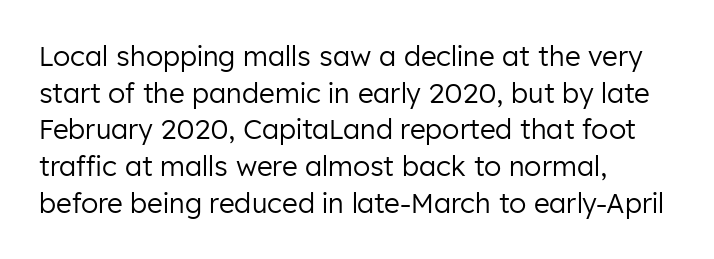
{"italic": "no", "bold": "no", "underline": "no", "align": "left", "line_spacing": "normal", "line_spacing_ratio": 1.36, "letter_spacing": "normal", "letter_spacing_em": 0.0, "glyph_px": 27}
